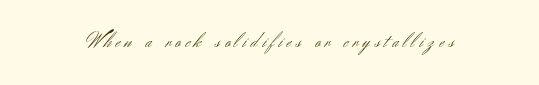
{"bold": "no", "underline": "no", "letter_spacing": "wide", "letter_spacing_em": 0.22, "glyph_px": 21}
